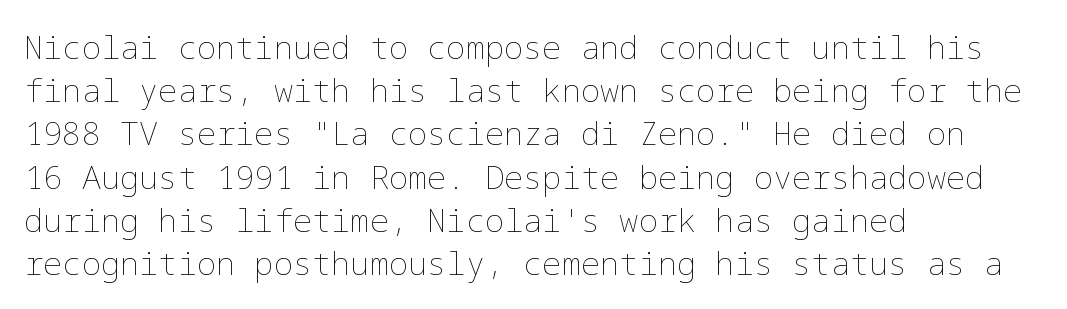
{"italic": "no", "bold": "no", "weight": "thin", "width": "normal", "stroke_contrast": "low", "x_height": "medium", "underline": "no", "align": "left", "line_spacing": "normal", "line_spacing_ratio": 1.35, "letter_spacing": "normal", "letter_spacing_em": 0.0, "glyph_px": 32}
